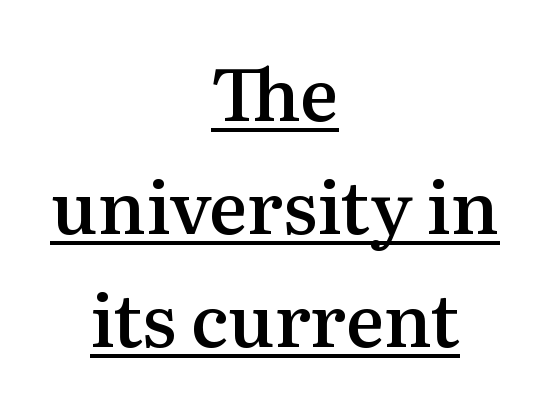
Q: Is the text bold? A: Semi-bold.
Q: Is the text italic (slanted)? A: No, it is upright.
Q: Is the typeface a serif or a sans-serif typeface? A: Serif.
Q: Is the text underlined? A: Yes.
Q: How is the paragraph aligned? A: Centered.
Q: Is the spacing between letters normal or unusually wide? A: Normal.
Q: Is the spacing between lines tight, normal or loose? A: Normal.
Q: Width (condensed, normal, or wide)? A: Normal.
Q: Stroke contrast? A: Medium.
Q: x-height? A: Medium.
Q: Monospaced? A: No.
